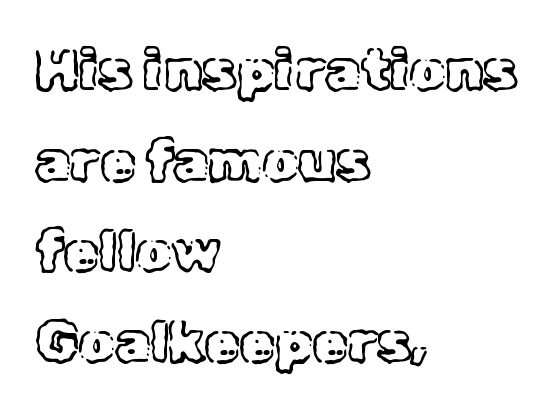
{"italic": "no", "width": "normal", "x_height": "medium", "monospaced": "no", "underline": "no", "align": "left", "line_spacing": "normal", "line_spacing_ratio": 1.59, "letter_spacing": "normal", "letter_spacing_em": 0.0, "glyph_px": 57}
